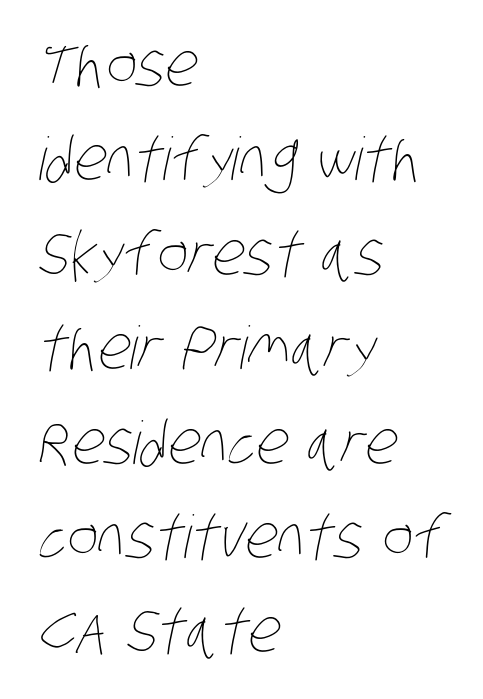
The image shows 59 px thin, condensed type; set left-aligned, normal line spacing (1.6x), normal letter spacing, not underlined; low stroke contrast and a large x-height.
